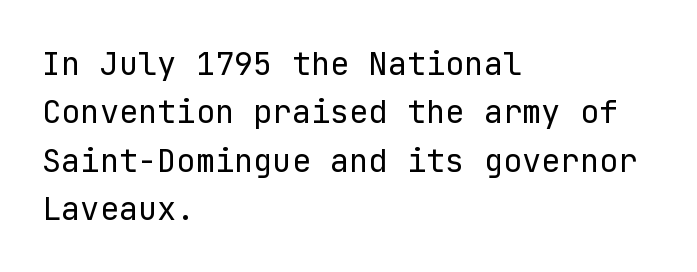
{"serif": "no", "italic": "no", "bold": "no", "weight": "regular", "width": "normal", "stroke_contrast": "low", "x_height": "medium", "underline": "no", "align": "left", "line_spacing": "normal", "line_spacing_ratio": 1.51, "letter_spacing": "normal", "letter_spacing_em": 0.0, "glyph_px": 32}
